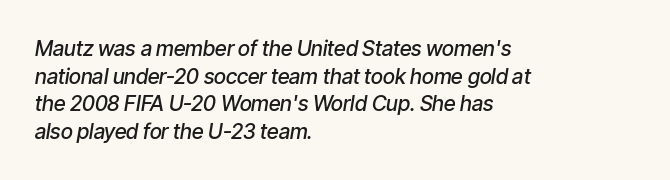
Q: Is the text bold? A: Semi-bold.
Q: Is the text italic (slanted)? A: Yes, it leans right by about 9 degrees.
Q: Is the text underlined? A: No.
Q: How is the paragraph aligned? A: Left-aligned.
Q: Is the spacing between letters normal or unusually wide? A: Normal.
Q: Is the spacing between lines tight, normal or loose? A: Normal.
